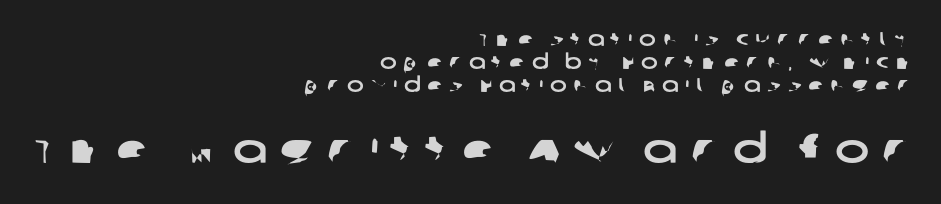
Q: Is the typeface a serif or a sans-serif typeface? A: Sans-serif.
Q: Is the text underlined? A: No.
Q: How is the paragraph aligned? A: Right-aligned.
Q: Is the spacing between letters normal or unusually wide? A: Unusually wide.
Q: Is the spacing between lines tight, normal or loose? A: Tight.
Q: Which block of text is set in a larger size, the first (top) or the second (bottom)? A: The second (bottom) one.
Q: Width (condensed, normal, or wide)? A: Wide.
Q: Stroke contrast? A: Low.
Q: x-height? A: Large.
Q: Monospaced? A: No.
